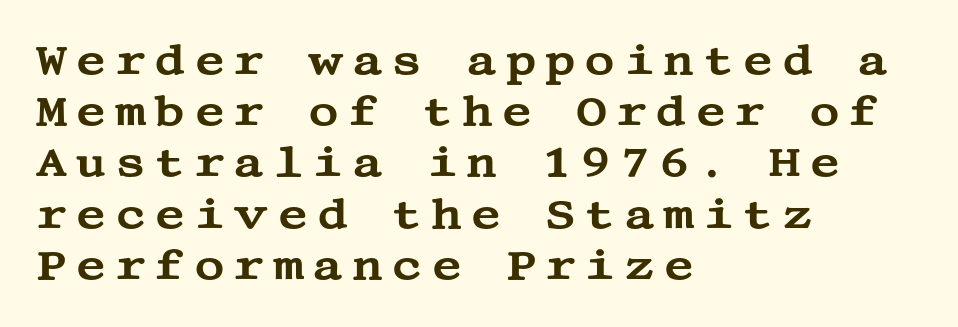
The specimen reads as upright at a glance. The lines in this sample share a left origin and differ only in where they stop. Note: serifs present on the glyphs. The gap between lines stays unmarked. Display-style spreading of the glyphs; the letterfit is very open.
